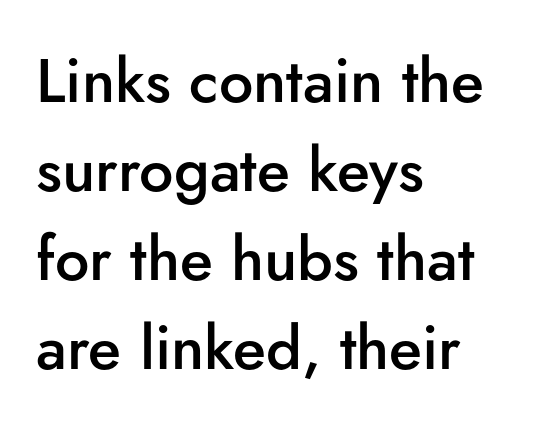
{"serif": "no", "italic": "no", "bold": "semi", "weight": "semibold", "width": "normal", "stroke_contrast": "low", "x_height": "small", "monospaced": "no", "underline": "no", "align": "left", "line_spacing": "normal", "line_spacing_ratio": 1.46, "letter_spacing": "normal", "letter_spacing_em": 0.0, "glyph_px": 61}
